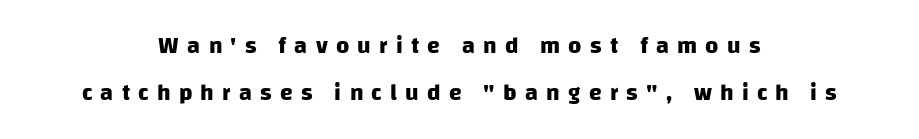
Rule under the text: the space is simply empty. Students, observe: this is what heavily led, spacious text looks like. A typesetter would call this heavily tracked-out type. Chunky letters — that's bold for sure.
